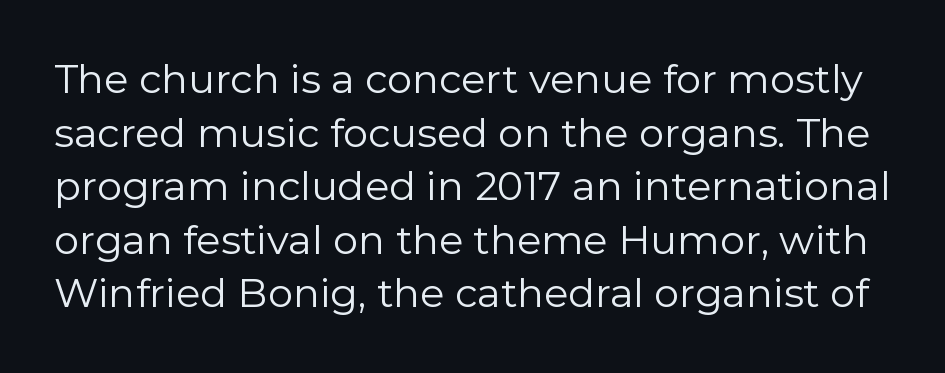
The image shows 40 px regular-weight sans-serif type, upright; set normal line spacing (1.34x), normal letter spacing, not underlined; low stroke contrast and a medium x-height.
